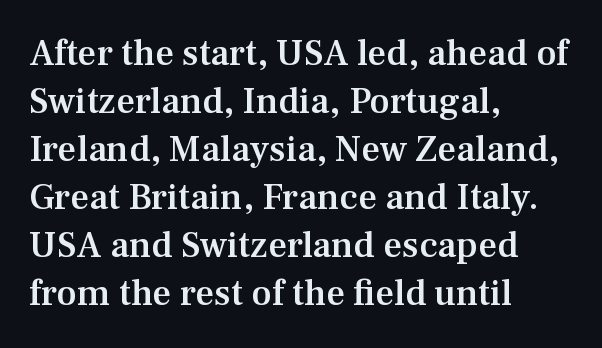
Q: Is the text bold? A: Semi-bold.
Q: Is the text italic (slanted)? A: No, it is upright.
Q: Is the typeface a serif or a sans-serif typeface? A: Serif.
Q: Is the text underlined? A: No.
Q: How is the paragraph aligned? A: Left-aligned.
Q: Is the spacing between letters normal or unusually wide? A: Normal.
Q: Is the spacing between lines tight, normal or loose? A: Normal.
Q: Width (condensed, normal, or wide)? A: Normal.
Q: Stroke contrast? A: Medium.
Q: x-height? A: Medium.
Q: Monospaced? A: No.
